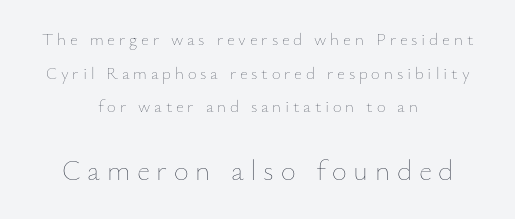
The image shows 29 px thin type, upright; set centered, loose line spacing (1.98x), unusually wide letter spacing (+0.23 em), not underlined; the second (bottom) block is 1.71x larger; low stroke contrast and a small x-height.
